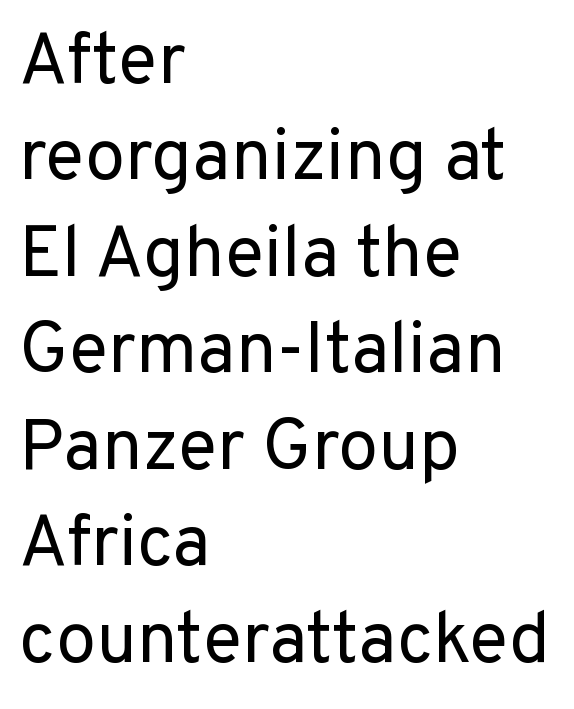
The image shows 72 px regular-weight sans-serif type, upright; set left-aligned, normal line spacing (1.34x), normal letter spacing, not underlined; low stroke contrast and a medium x-height.
